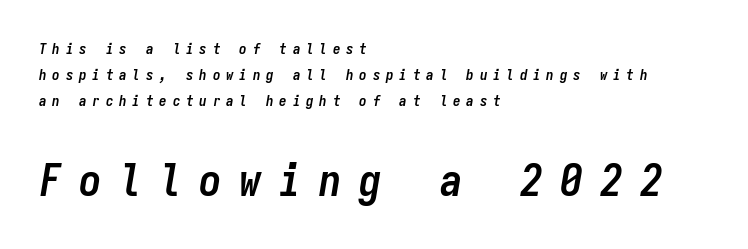
The image shows 45 px semibold, condensed type, italic (leaning right), monospaced; set left-aligned, line spacing 1.72x, unusually wide letter spacing (+0.39 em), not underlined; the second (bottom) block is 3.0x larger; low stroke contrast and a medium x-height.
